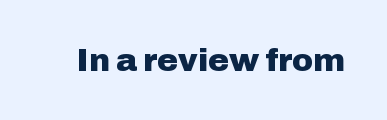
Q: Is the text bold? A: Yes.
Q: Is the text italic (slanted)? A: No, it is upright.
Q: Is the typeface a serif or a sans-serif typeface? A: Sans-serif.
Q: Is the text underlined? A: No.
Q: Is the spacing between letters normal or unusually wide? A: Normal.
Q: Width (condensed, normal, or wide)? A: Normal.
Q: Stroke contrast? A: Low.
Q: x-height? A: Medium.
Q: Monospaced? A: No.
